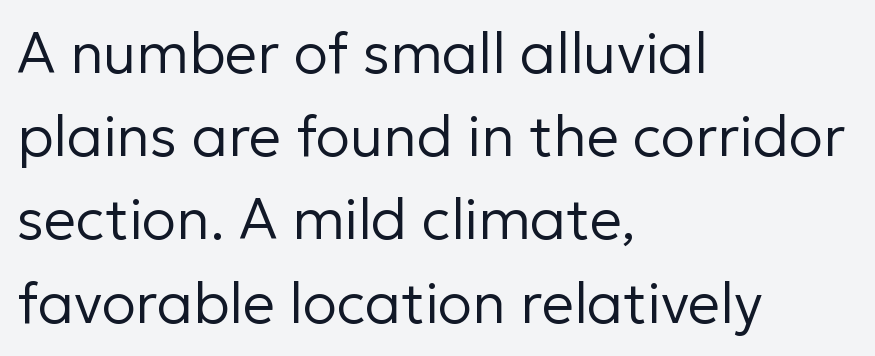
Q: Is the text bold? A: No.
Q: Is the text italic (slanted)? A: No, it is upright.
Q: Is the typeface a serif or a sans-serif typeface? A: Sans-serif.
Q: Is the text underlined? A: No.
Q: How is the paragraph aligned? A: Left-aligned.
Q: Is the spacing between letters normal or unusually wide? A: Normal.
Q: Is the spacing between lines tight, normal or loose? A: Normal.
Q: Width (condensed, normal, or wide)? A: Normal.
Q: Stroke contrast? A: Low.
Q: x-height? A: Medium.
Q: Monospaced? A: No.
